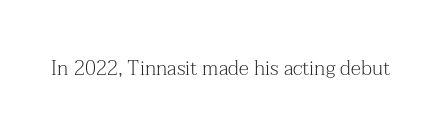
The image shows 20 px text type, upright; set normal letter spacing, not underlined.
